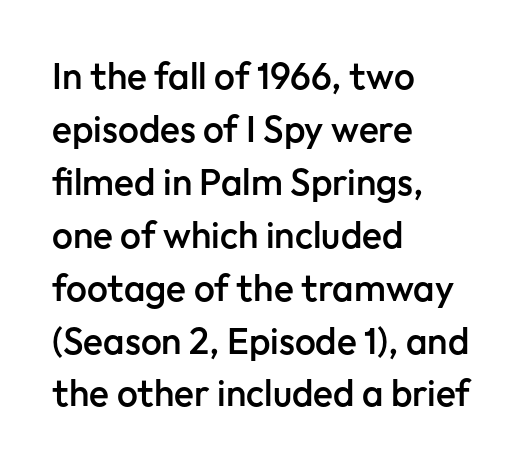
Q: Is the text bold? A: Semi-bold.
Q: Is the text italic (slanted)? A: No, it is upright.
Q: Is the typeface a serif or a sans-serif typeface? A: Sans-serif.
Q: Is the text underlined? A: No.
Q: How is the paragraph aligned? A: Left-aligned.
Q: Is the spacing between letters normal or unusually wide? A: Normal.
Q: Is the spacing between lines tight, normal or loose? A: Normal.
Q: Width (condensed, normal, or wide)? A: Normal.
Q: Stroke contrast? A: Low.
Q: x-height? A: Medium.
Q: Monospaced? A: No.
